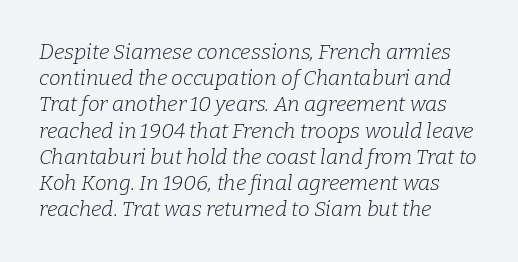
A typesetter would call this zero additional tracking. The line-height multiplier appears to be the usual default. Glance below the letters and you will spot only blank space. The ragged edge is on the right, which tells us the setting is flush left.
